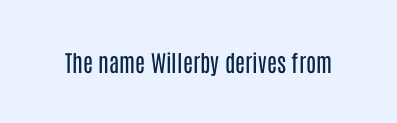
Q: Is the text bold? A: No.
Q: Is the text italic (slanted)? A: No, it is upright.
Q: Is the text underlined? A: No.
Q: Is the spacing between letters normal or unusually wide? A: Normal.
